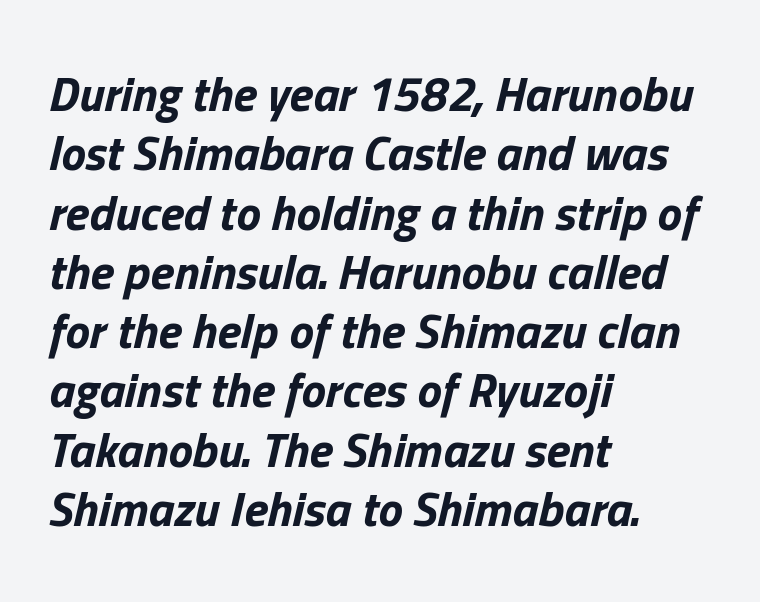
Q: Is the text bold? A: Yes.
Q: Is the text italic (slanted)? A: Yes, it leans right by about 13 degrees.
Q: Is the text underlined? A: No.
Q: How is the paragraph aligned? A: Left-aligned.
Q: Is the spacing between letters normal or unusually wide? A: Normal.
Q: Width (condensed, normal, or wide)? A: Normal.
Q: Stroke contrast? A: Low.
Q: x-height? A: Medium.
Q: Monospaced? A: No.
